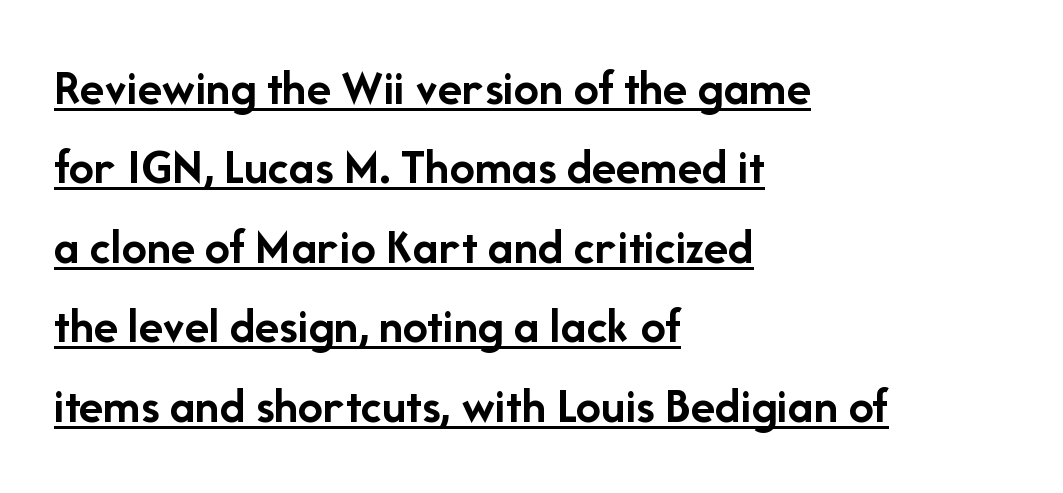
The axis of the letterforms is exactly vertical. The type is set solid horizontally, with unmodified tracking. The passage shown stacks its lines at a standard gap. Notice how thick the strokes are: this is what a full bold looks like. Do the characters align in a grid? No, the font is proportional. Looks like someone drew a line under every word here.
